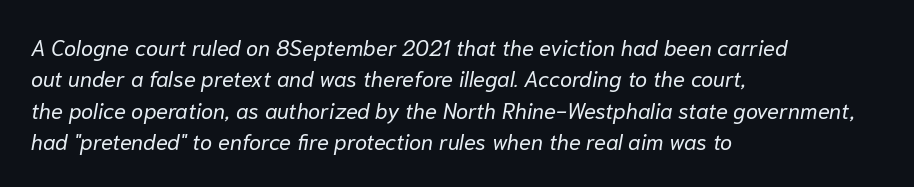
Q: Is the text bold? A: No.
Q: Is the text italic (slanted)? A: Yes, it leans right by about 10 degrees.
Q: Is the text underlined? A: No.
Q: How is the paragraph aligned? A: Left-aligned.
Q: Is the spacing between letters normal or unusually wide? A: Normal.
Q: Is the spacing between lines tight, normal or loose? A: Normal.
